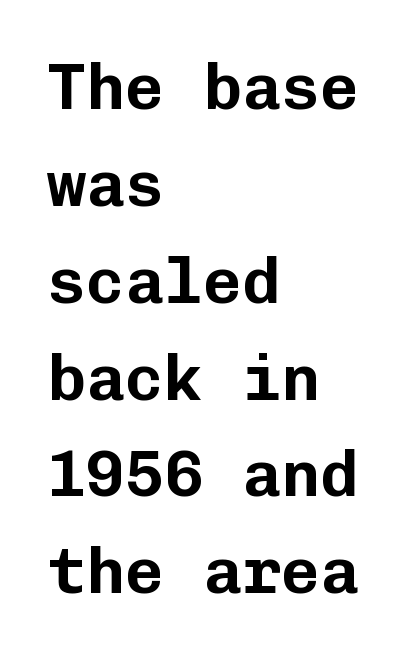
Students, observe: this is what conventionally led text looks like. The setting favours the left margin, as ordinary paragraphs usually do. The characters display no serif detailing; their extremities are plain. The lettering holds an erect, upright posture throughout. Fixed-width glyphs throughout — classic coding-font behaviour. The tracking reads as untouched default to a designer's eye.
